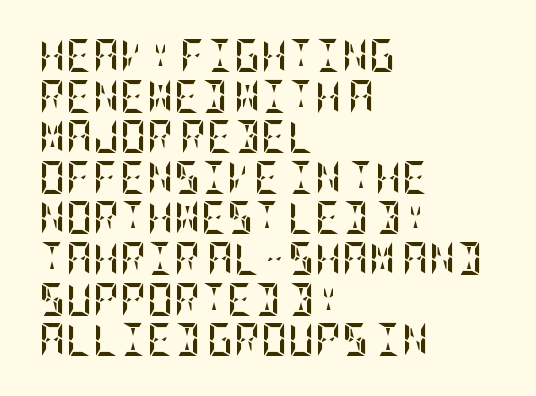
Is the block centered? No — it sits flush against the left margin. The passage shown has conventional tracking throughout. The strip under each line holds only bare page. Posture: upright roman. Does the weight exceed regular? Yes, all the way to bold.
